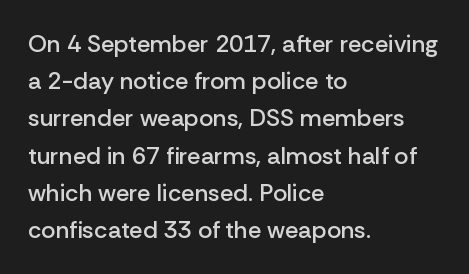
{"italic": "no", "bold": "semi", "underline": "no", "align": "left", "line_spacing": "normal", "line_spacing_ratio": 1.55, "letter_spacing": "normal", "letter_spacing_em": 0.0, "glyph_px": 24}
